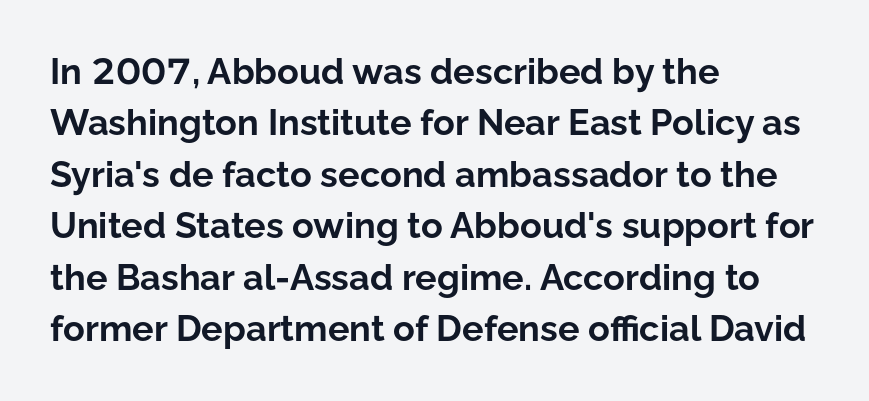
{"serif": "no", "italic": "no", "bold": "yes", "weight": "bold", "width": "normal", "stroke_contrast": "low", "x_height": "medium", "monospaced": "no", "underline": "no", "align": "left", "line_spacing": "normal", "line_spacing_ratio": 1.43, "letter_spacing": "normal", "letter_spacing_em": 0.0, "glyph_px": 36}
